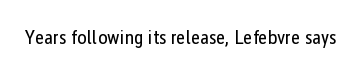
Q: Is the text bold? A: No.
Q: Is the text italic (slanted)? A: No, it is upright.
Q: Is the text underlined? A: No.
Q: Is the spacing between letters normal or unusually wide? A: Normal.
